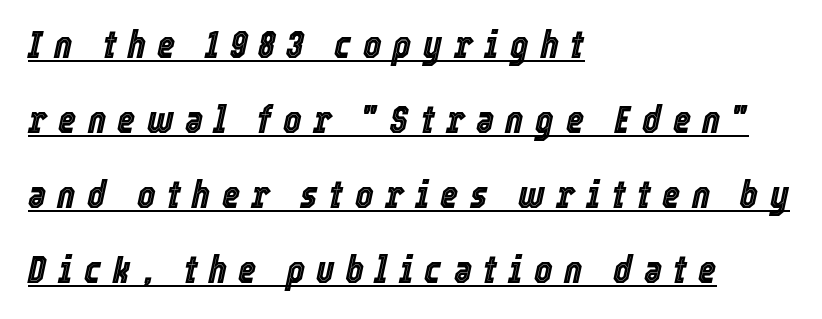
A baseline rule has been typeset under these characters. Loosely led — the rows are spread out. The rendering uses natural spacing where letterforms have individual widths. What stands out about the letter spacing? Its width — letters are far apart. This sample uses an oblique cut, with every glyph tilted off the vertical.
